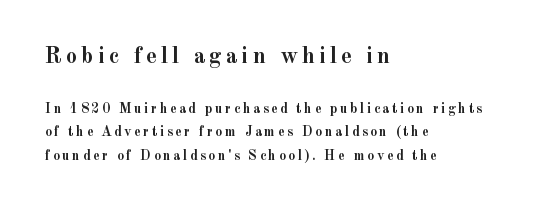
{"italic": "no", "bold": "yes", "underline": "no", "align": "left", "line_spacing": "normal", "line_spacing_ratio": 1.67, "larger_block": "first", "size_ratio": 1.64, "glyph_px": 23}
